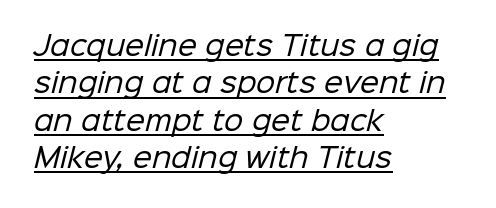
{"bold": "no", "underline": "yes", "align": "left", "line_spacing": "normal", "line_spacing_ratio": 1.38, "letter_spacing": "normal", "letter_spacing_em": 0.0, "glyph_px": 27}
